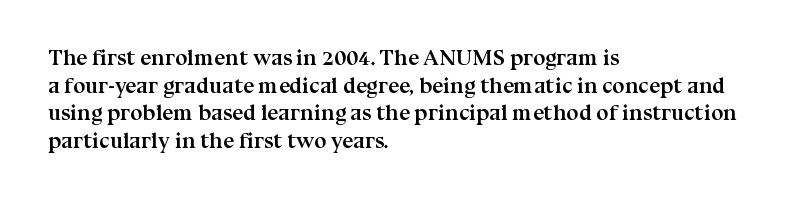
These words are printed bold, with thick strokes throughout. The string is rendered with underlining switched off. What's the leading like? Ordinary, nothing unusual. Tracking value appears to be zero — textbook default spacing. This rendering uses left alignment, leaving the right contour irregular. Every stem runs plumb, perpendicular to the baseline.
